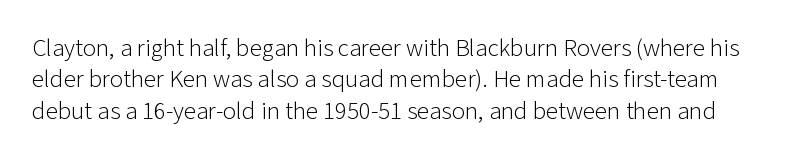
The image shows 25 px text type, upright; set normal line spacing (1.26x), normal letter spacing, not underlined.
